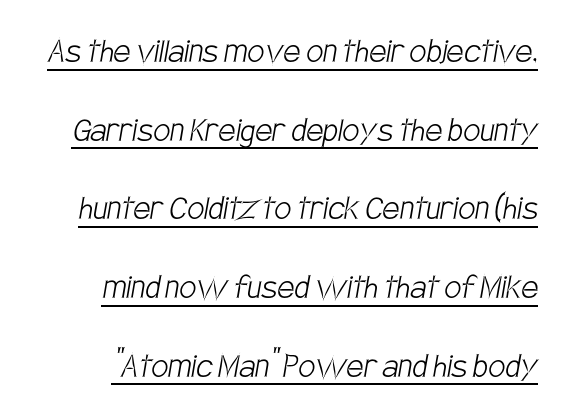
Q: Is the text bold? A: No.
Q: Is the typeface a serif or a sans-serif typeface? A: Sans-serif.
Q: Is the text underlined? A: Yes.
Q: Is the spacing between letters normal or unusually wide? A: Normal.
Q: Is the spacing between lines tight, normal or loose? A: Loose.
Q: Width (condensed, normal, or wide)? A: Condensed.
Q: Stroke contrast? A: Low.
Q: x-height? A: Large.
Q: Monospaced? A: No.
